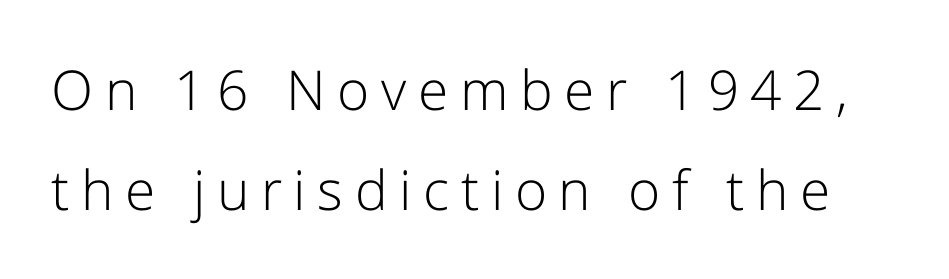
Q: Is the text bold? A: No.
Q: Is the text italic (slanted)? A: No, it is upright.
Q: Is the typeface a serif or a sans-serif typeface? A: Sans-serif.
Q: Is the text underlined? A: No.
Q: Is the spacing between letters normal or unusually wide? A: Unusually wide.
Q: Width (condensed, normal, or wide)? A: Normal.
Q: Stroke contrast? A: Low.
Q: x-height? A: Medium.
Q: Monospaced? A: No.
